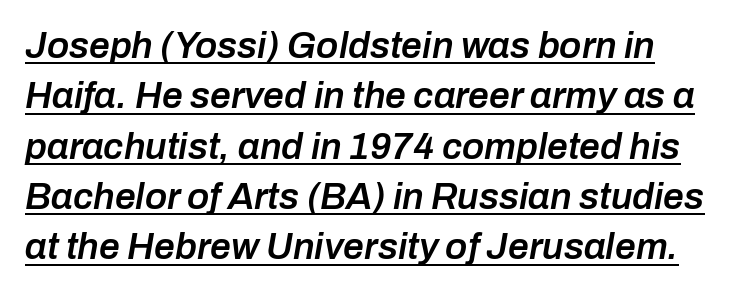
The image shows 37 px semibold type, italic (leaning right); set left-aligned, normal line spacing (1.36x), normal letter spacing, underlined; low stroke contrast and a medium x-height.
